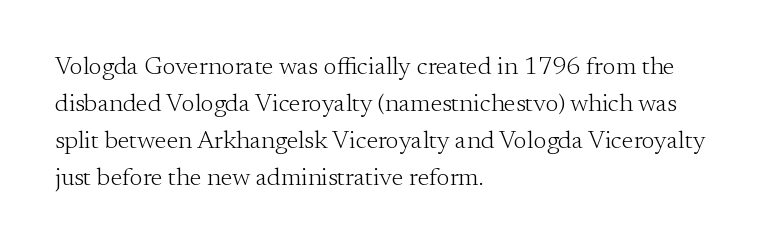
Q: Is the text bold? A: No.
Q: Is the text italic (slanted)? A: No, it is upright.
Q: Is the text underlined? A: No.
Q: How is the paragraph aligned? A: Left-aligned.
Q: Is the spacing between letters normal or unusually wide? A: Normal.
Q: Is the spacing between lines tight, normal or loose? A: Normal.
